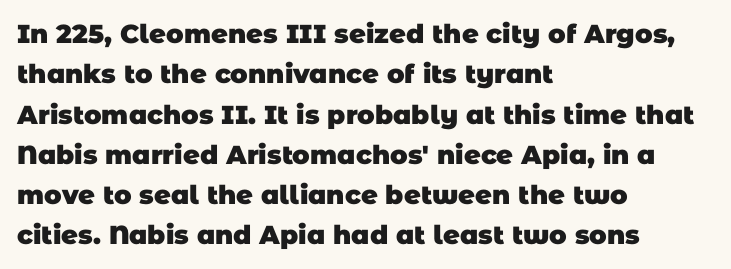
{"bold": "yes", "underline": "no", "align": "left", "line_spacing": "normal", "line_spacing_ratio": 1.55, "letter_spacing": "normal", "letter_spacing_em": 0.0, "glyph_px": 26}
